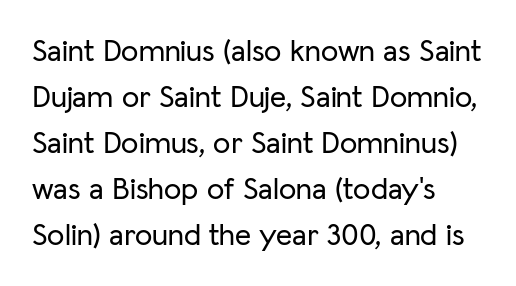
Vertical spacing — default. A roman cut, with each character standing at attention. A bare baseline throughout the passage. Compared with a centered layout, this one pins lines to the left instead.
